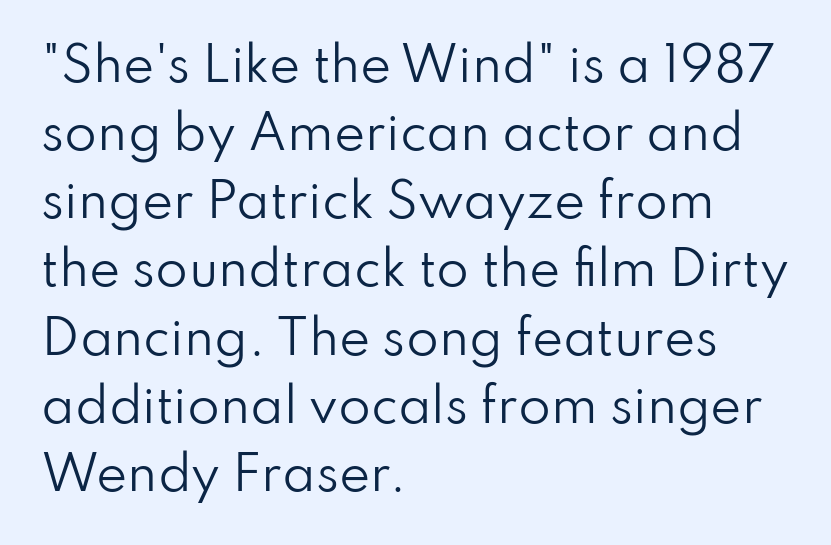
Line starts are locked; line ends wander. These lines are composed in type without serifs. The gaps between neighbouring characters are ordinary and unremarkable. This rendering features lettering with no underline.
